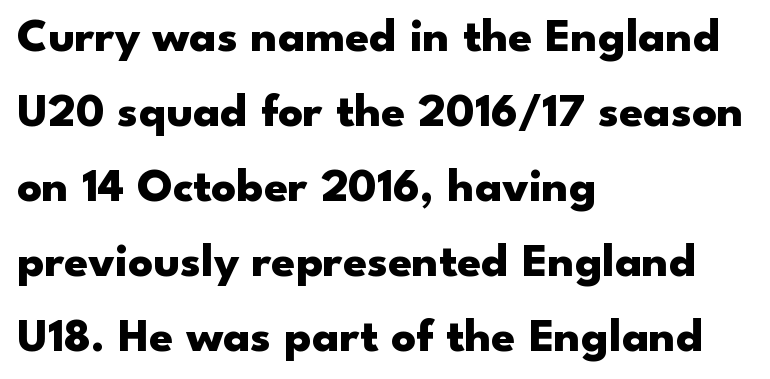
Q: Is the text bold? A: Yes.
Q: Is the text italic (slanted)? A: No, it is upright.
Q: Is the typeface a serif or a sans-serif typeface? A: Sans-serif.
Q: Is the text underlined? A: No.
Q: How is the paragraph aligned? A: Left-aligned.
Q: Is the spacing between letters normal or unusually wide? A: Normal.
Q: Is the spacing between lines tight, normal or loose? A: Normal.
Q: Width (condensed, normal, or wide)? A: Wide.
Q: Stroke contrast? A: Low.
Q: x-height? A: Small.
Q: Monospaced? A: No.
